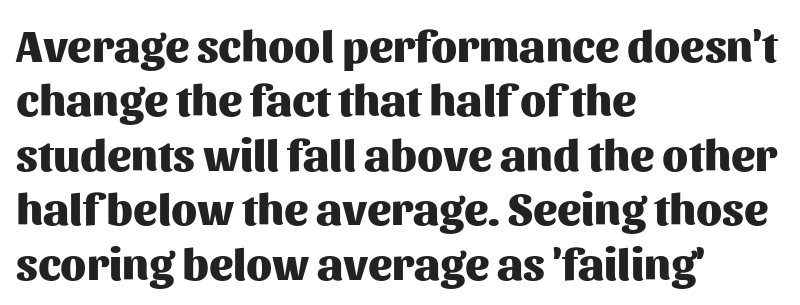
Q: Is the text bold? A: Yes.
Q: Is the text italic (slanted)? A: No, it is upright.
Q: Is the typeface a serif or a sans-serif typeface? A: Sans-serif.
Q: Is the text underlined? A: No.
Q: How is the paragraph aligned? A: Left-aligned.
Q: Is the spacing between letters normal or unusually wide? A: Normal.
Q: Width (condensed, normal, or wide)? A: Normal.
Q: Stroke contrast? A: Medium.
Q: x-height? A: Medium.
Q: Monospaced? A: No.
